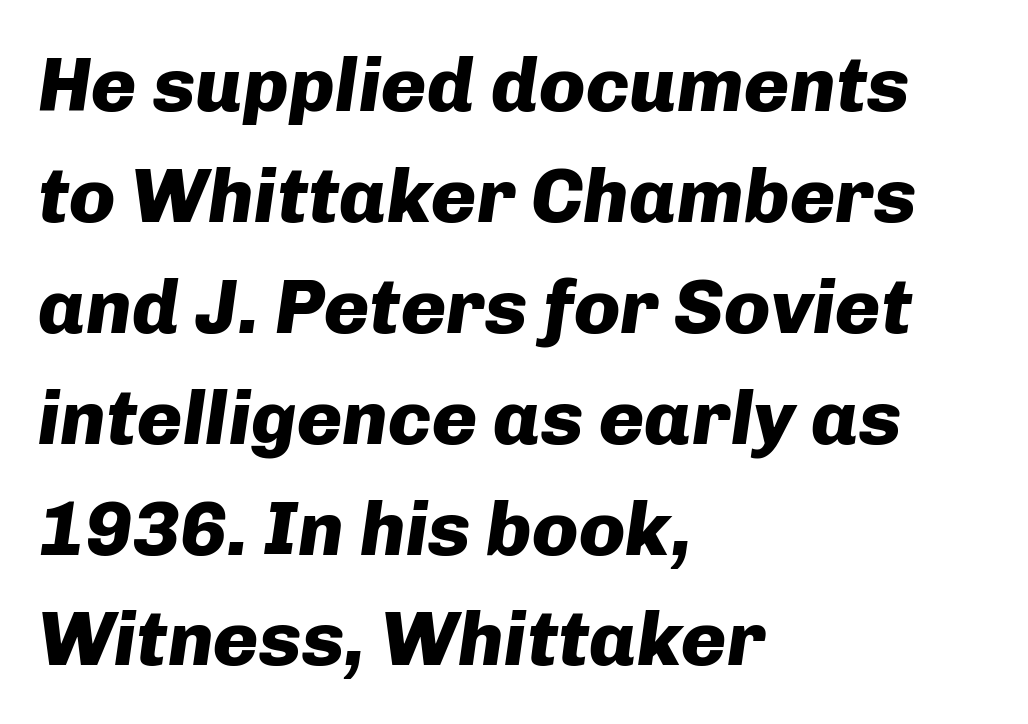
The image shows 77 px heavy type, italic (leaning right); set left-aligned, normal line spacing (1.44x), normal letter spacing, not underlined; low stroke contrast and a medium x-height.
